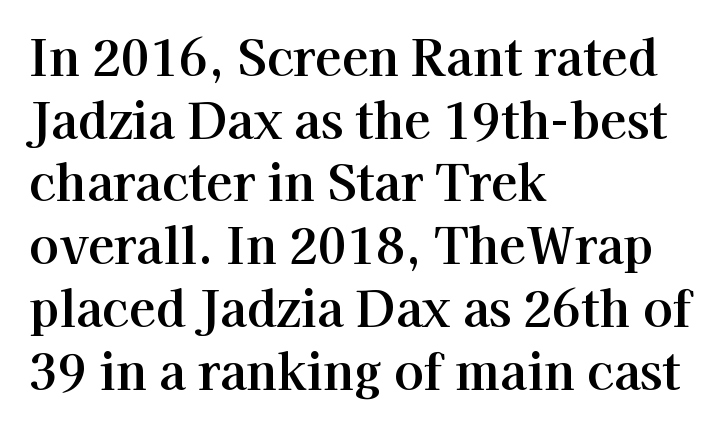
{"serif": "yes", "italic": "no", "width": "normal", "stroke_contrast": "high", "x_height": "medium", "monospaced": "no", "underline": "no", "align": "left", "line_spacing": "normal", "line_spacing_ratio": 1.28, "letter_spacing": "normal", "letter_spacing_em": 0.0, "glyph_px": 49}
